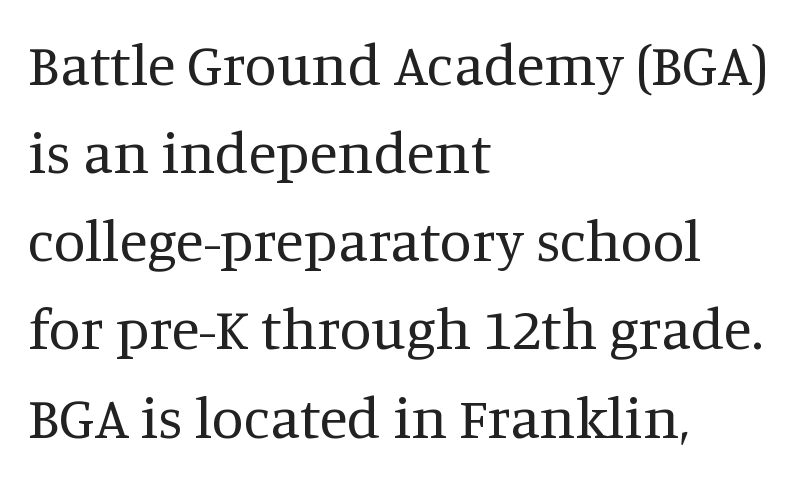
Q: Is the text bold? A: No.
Q: Is the text italic (slanted)? A: No, it is upright.
Q: Is the typeface a serif or a sans-serif typeface? A: Serif.
Q: Is the text underlined? A: No.
Q: How is the paragraph aligned? A: Left-aligned.
Q: Is the spacing between letters normal or unusually wide? A: Normal.
Q: Is the spacing between lines tight, normal or loose? A: Normal.
Q: Width (condensed, normal, or wide)? A: Normal.
Q: Stroke contrast? A: Medium.
Q: x-height? A: Large.
Q: Monospaced? A: No.
